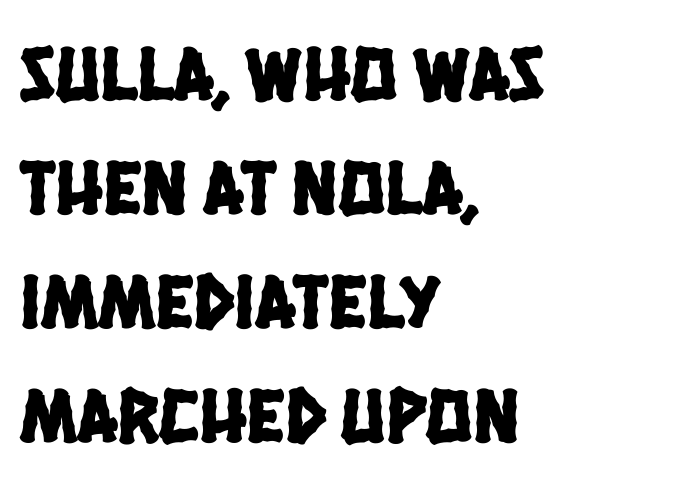
Q: Is the typeface a serif or a sans-serif typeface? A: Sans-serif.
Q: Is the text underlined? A: No.
Q: How is the paragraph aligned? A: Left-aligned.
Q: Is the spacing between letters normal or unusually wide? A: Normal.
Q: Is the spacing between lines tight, normal or loose? A: Normal.
Q: Width (condensed, normal, or wide)? A: Condensed.
Q: Stroke contrast? A: Low.
Q: x-height? A: Large.
Q: Monospaced? A: No.
